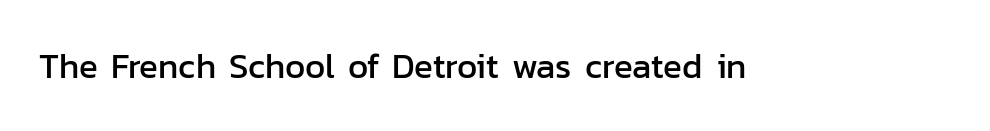
Q: Is the text italic (slanted)? A: No, it is upright.
Q: Is the typeface a serif or a sans-serif typeface? A: Sans-serif.
Q: Is the text underlined? A: No.
Q: Is the spacing between letters normal or unusually wide? A: Normal.
Q: Width (condensed, normal, or wide)? A: Normal.
Q: Stroke contrast? A: Low.
Q: x-height? A: Medium.
Q: Monospaced? A: No.
